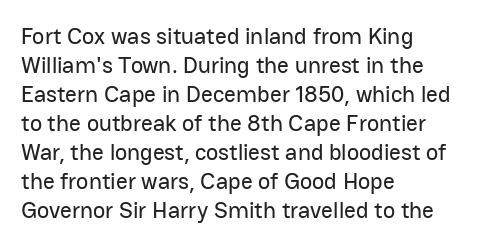
Posture: straight, roman, zero tilt. The passage shown is not underscored anywhere. The rendering anchors every line to the left-hand side. The gaps between neighbouring characters are ordinary and unremarkable.
